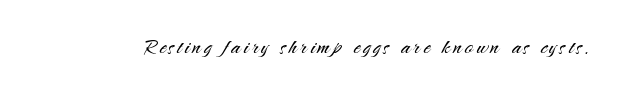
The space directly below the letters is spotless. The letters look calm and open, with moderate or lighter stems.
